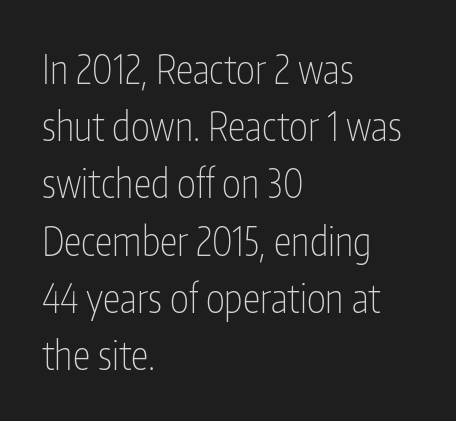
{"serif": "no", "italic": "no", "bold": "no", "weight": "thin", "width": "condensed", "stroke_contrast": "low", "x_height": "medium", "monospaced": "no", "underline": "no", "align": "left", "line_spacing": "normal", "line_spacing_ratio": 1.43, "letter_spacing": "normal", "letter_spacing_em": 0.0, "glyph_px": 40}
